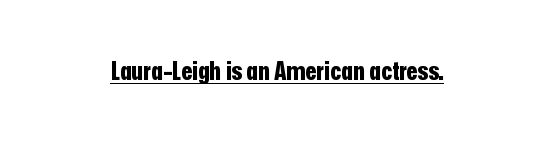
The image shows 26 px bold type, upright; set centered, normal letter spacing, underlined.
